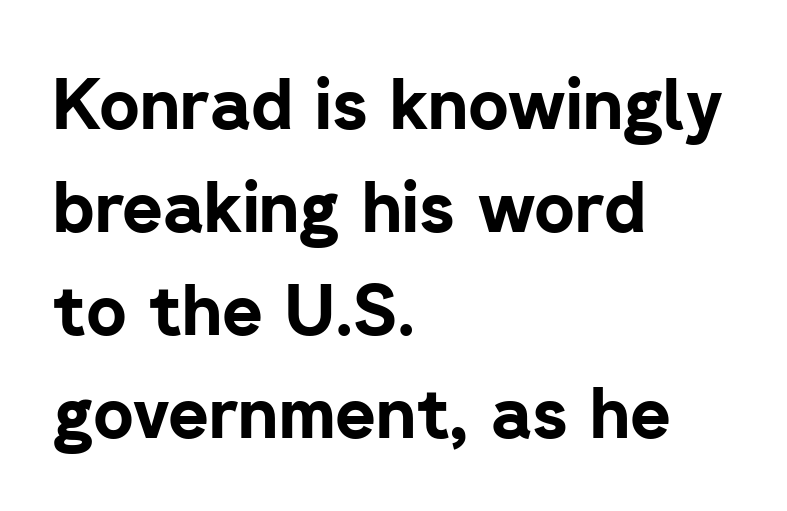
The image shows 70 px bold sans-serif type, upright; set left-aligned, normal line spacing (1.47x), normal letter spacing, not underlined; low stroke contrast and a medium x-height.
